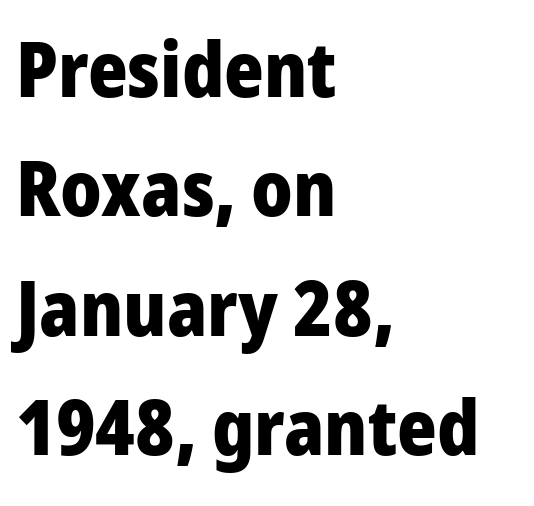
{"serif": "no", "italic": "no", "bold": "yes", "weight": "heavy", "width": "normal", "stroke_contrast": "low", "x_height": "medium", "monospaced": "no", "underline": "no", "align": "left", "line_spacing": "normal", "line_spacing_ratio": 1.57, "letter_spacing": "normal", "letter_spacing_em": 0.0, "glyph_px": 76}
